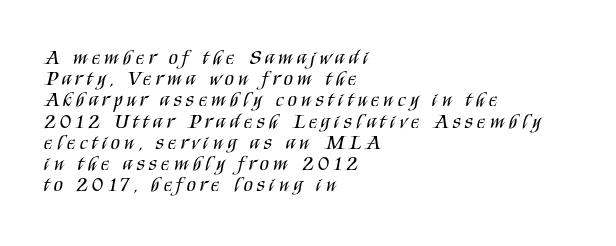
Q: Is the text bold? A: No.
Q: Is the text italic (slanted)? A: Yes.
Q: Is the text underlined? A: No.
Q: How is the paragraph aligned? A: Left-aligned.
Q: Is the spacing between letters normal or unusually wide? A: Unusually wide.
Q: Is the spacing between lines tight, normal or loose? A: Tight.
